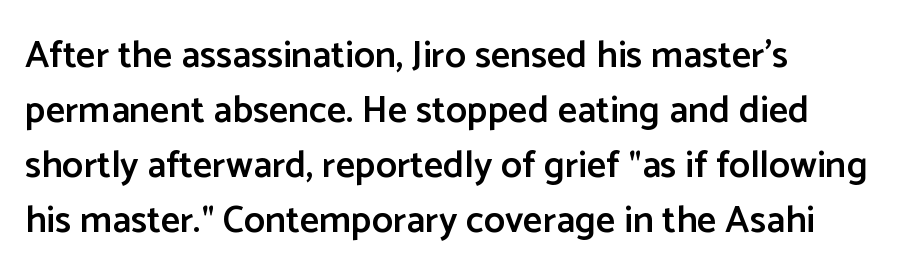
Short note: letters normally spaced. Posture: straight, roman, zero tilt. Serifs: no, the terminals of the letterforms are clean. Students, observe: this is what conventionally led text looks like. The rendering uses natural spacing where letterforms have individual widths. The words here are not underlined.
